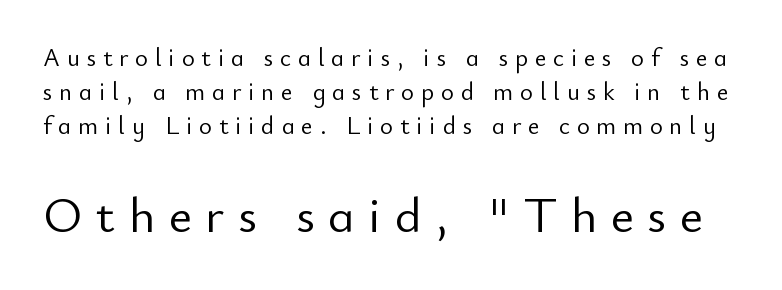
Q: Is the text bold? A: No.
Q: Is the text italic (slanted)? A: No, it is upright.
Q: Is the typeface a serif or a sans-serif typeface? A: Sans-serif.
Q: Is the text underlined? A: No.
Q: Is the spacing between letters normal or unusually wide? A: Unusually wide.
Q: Is the spacing between lines tight, normal or loose? A: Normal.
Q: Which block of text is set in a larger size, the first (top) or the second (bottom)? A: The second (bottom) one.
Q: Width (condensed, normal, or wide)? A: Normal.
Q: Stroke contrast? A: Low.
Q: x-height? A: Small.
Q: Monospaced? A: No.
